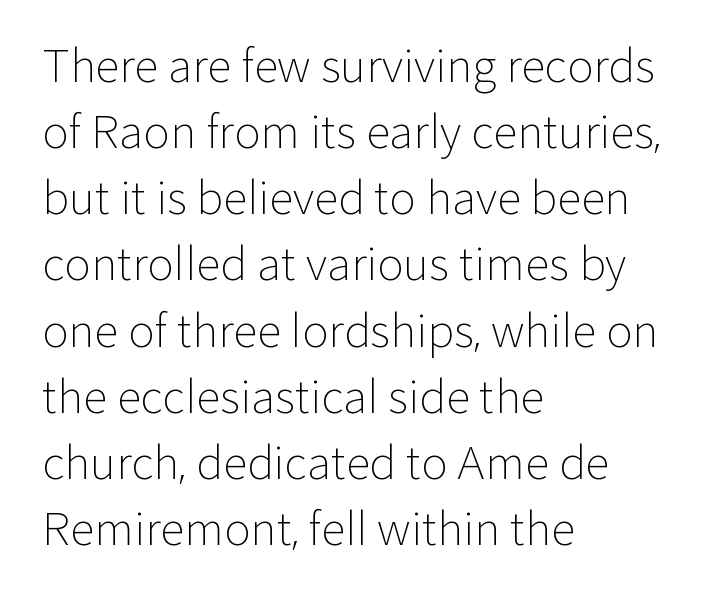
The image shows 45 px light sans-serif type, upright; set left-aligned, normal line spacing (1.47x), normal letter spacing, not underlined; low stroke contrast and a medium x-height.
